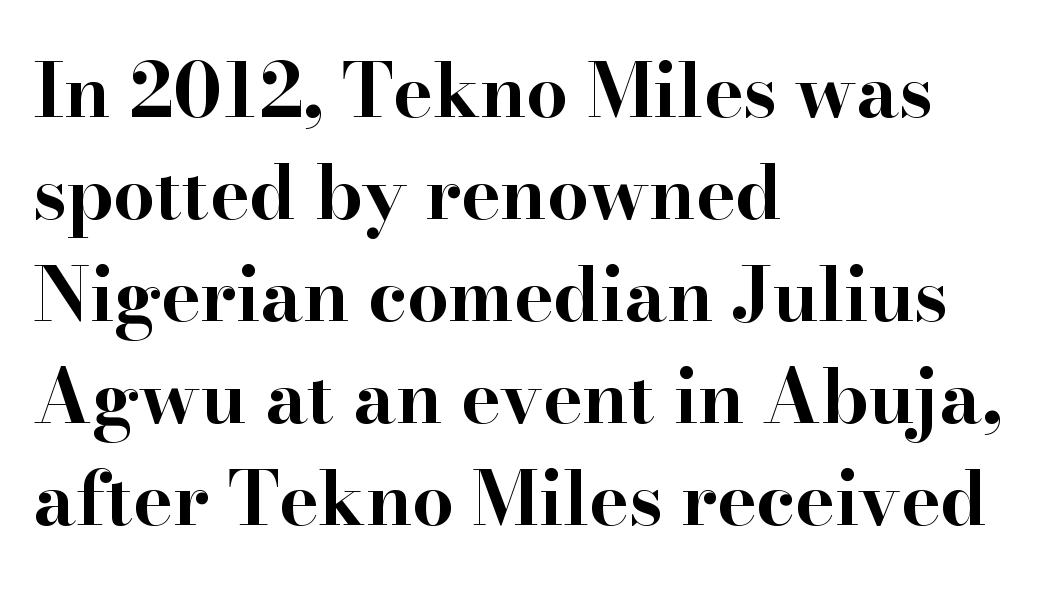
{"serif": "yes", "italic": "no", "bold": "yes", "weight": "bold", "width": "wide", "stroke_contrast": "high", "x_height": "small", "monospaced": "no", "underline": "no", "align": "left", "line_spacing": "normal", "line_spacing_ratio": 1.38, "letter_spacing": "normal", "letter_spacing_em": 0.0, "glyph_px": 74}
